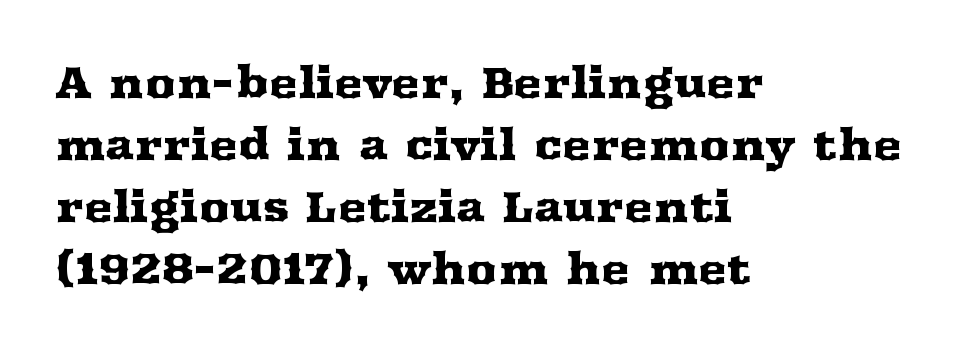
{"serif": "yes", "italic": "no", "width": "wide", "stroke_contrast": "medium", "x_height": "medium", "monospaced": "no", "underline": "no", "align": "left", "line_spacing": "normal", "line_spacing_ratio": 1.44, "letter_spacing": "normal", "letter_spacing_em": 0.0, "glyph_px": 43}
